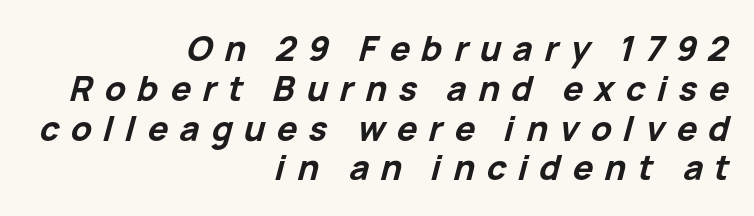
{"italic": "yes", "lean": "right", "slant_degrees": 15, "bold": "yes", "weight": "bold", "width": "normal", "stroke_contrast": "low", "x_height": "medium", "monospaced": "no", "underline": "no", "align": "right", "line_spacing_ratio": 1.17, "letter_spacing": "wide", "letter_spacing_em": 0.34, "glyph_px": 34}
